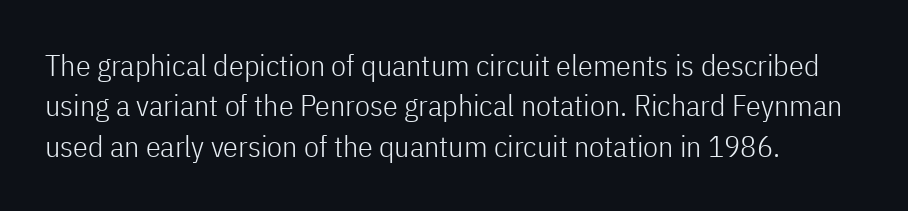
Q: Is the text bold? A: No.
Q: Is the text italic (slanted)? A: No, it is upright.
Q: Is the typeface a serif or a sans-serif typeface? A: Sans-serif.
Q: Is the text underlined? A: No.
Q: How is the paragraph aligned? A: Left-aligned.
Q: Is the spacing between letters normal or unusually wide? A: Normal.
Q: Is the spacing between lines tight, normal or loose? A: Normal.
Q: Width (condensed, normal, or wide)? A: Condensed.
Q: Stroke contrast? A: Low.
Q: x-height? A: Medium.
Q: Monospaced? A: No.
